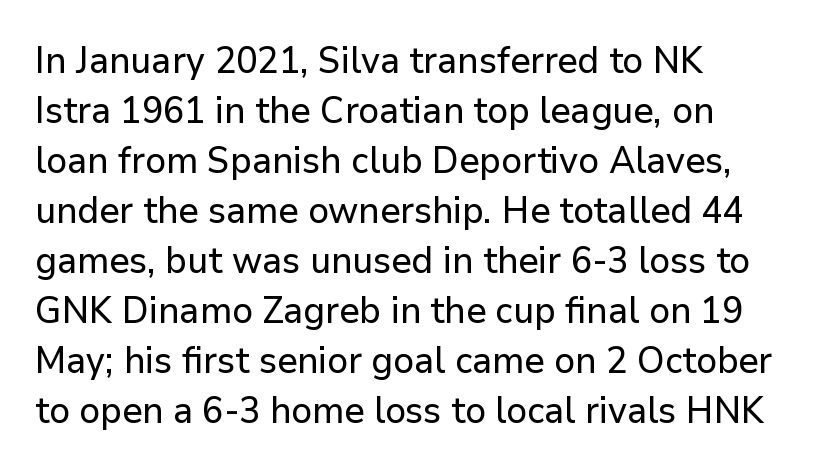
{"serif": "no", "italic": "no", "width": "normal", "stroke_contrast": "low", "x_height": "medium", "monospaced": "no", "underline": "no", "align": "left", "line_spacing": "normal", "line_spacing_ratio": 1.35, "letter_spacing": "normal", "letter_spacing_em": 0.0, "glyph_px": 37}
